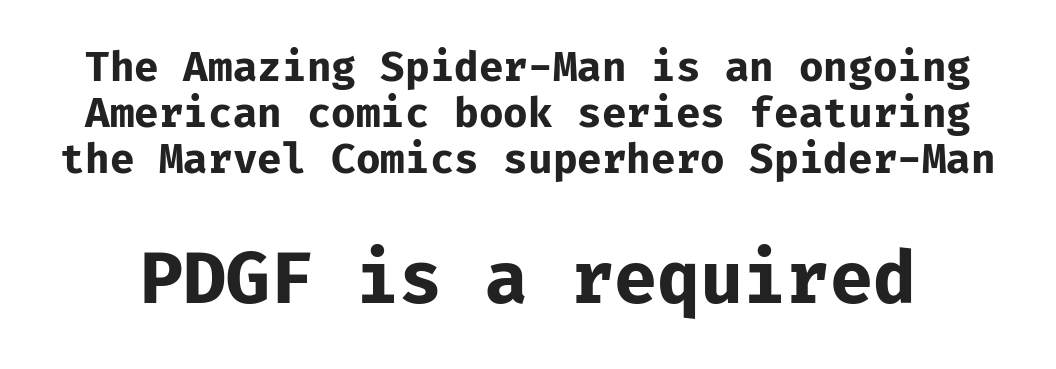
Note the uniform advance width — an 'i' takes as much space as an 'm'. This sample uses plain, unmodified letter spacing. Letters rest on an invisible, unmarked baseline. Summary of weight: heavy, a full bold. This layout puts the modest block above and the oversized block below. No feet cap the strokes, marking this as sans-serif type.
